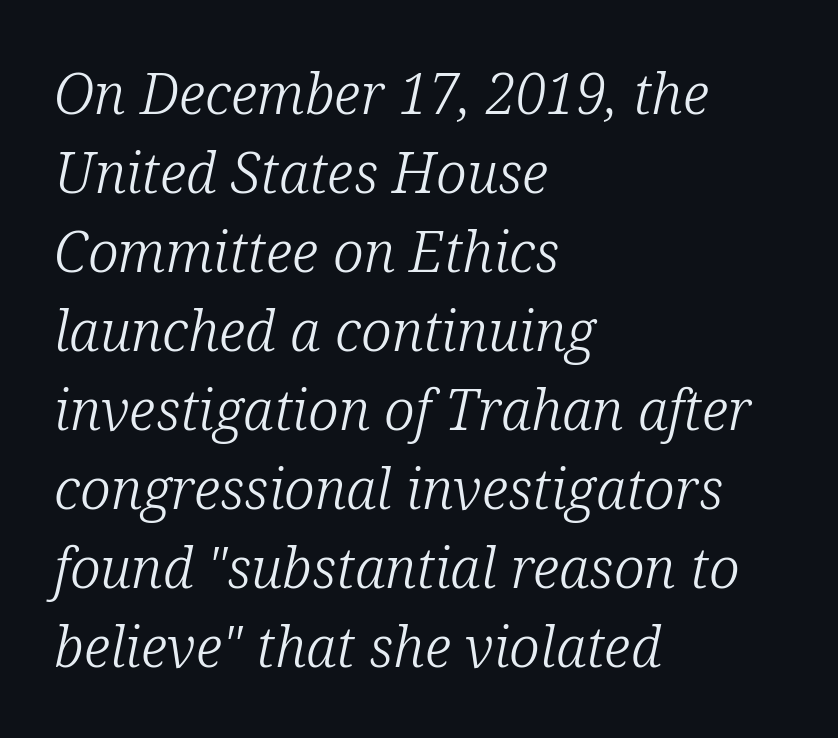
The image shows 56 px light serif type, italic (leaning right); set left-aligned, normal line spacing (1.41x), normal letter spacing, not underlined; low stroke contrast and a medium x-height.
